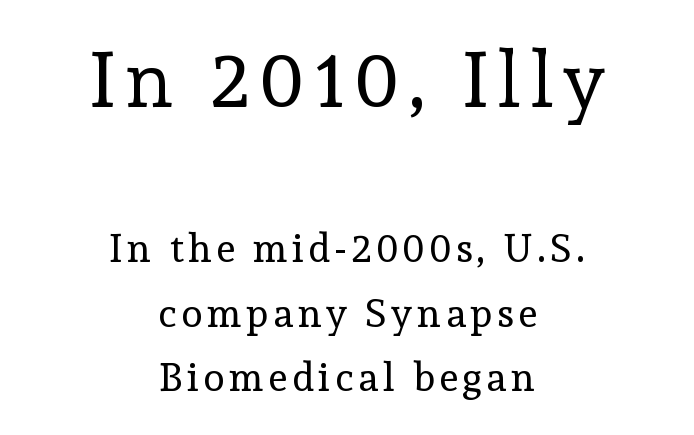
Q: Is the text bold? A: No.
Q: Is the text italic (slanted)? A: No, it is upright.
Q: Is the typeface a serif or a sans-serif typeface? A: Serif.
Q: Is the text underlined? A: No.
Q: How is the paragraph aligned? A: Centered.
Q: Is the spacing between lines tight, normal or loose? A: Normal.
Q: Which block of text is set in a larger size, the first (top) or the second (bottom)? A: The first (top) one.
Q: Width (condensed, normal, or wide)? A: Normal.
Q: x-height? A: Medium.
Q: Monospaced? A: No.
